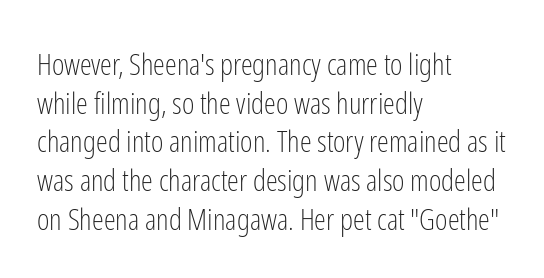
{"serif": "no", "italic": "no", "bold": "no", "weight": "light", "width": "condensed", "stroke_contrast": "low", "x_height": "medium", "monospaced": "no", "underline": "no", "align": "left", "line_spacing": "normal", "line_spacing_ratio": 1.29, "letter_spacing": "normal", "letter_spacing_em": 0.0, "glyph_px": 30}
